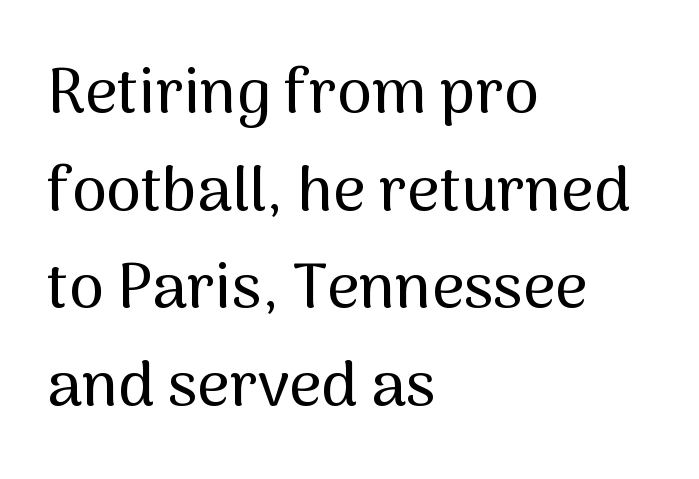
Nothing unusual about the tracking: characters are spaced as the font intends. What kind of face is this? One without serifs — a sans. Is this a fixed-width face? No — the glyphs have proportional, varying widths. When letters stand straight like this, we call the style roman or upright.
